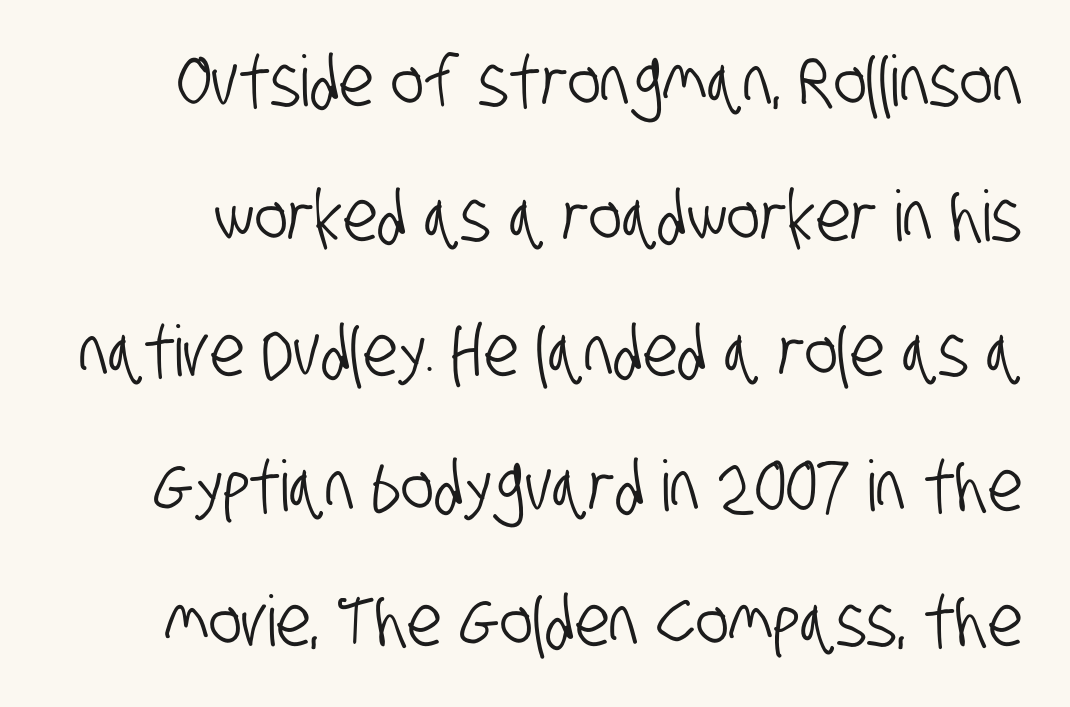
The rendering uses a large line-height, opening up the rows. Spacing verdict: proportional, widths tailored to each character. Nope, no serifs anywhere on these letters. What stands out about the letter spacing? Nothing — it is the standard amount.
